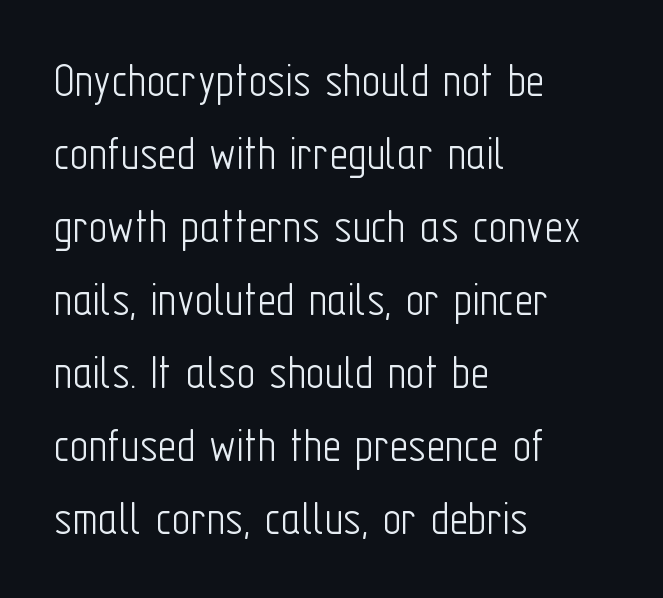
Q: Is the text bold? A: No.
Q: Is the text italic (slanted)? A: No, it is upright.
Q: Is the typeface a serif or a sans-serif typeface? A: Sans-serif.
Q: Is the text underlined? A: No.
Q: How is the paragraph aligned? A: Left-aligned.
Q: Is the spacing between letters normal or unusually wide? A: Normal.
Q: Is the spacing between lines tight, normal or loose? A: Normal.
Q: Width (condensed, normal, or wide)? A: Condensed.
Q: Stroke contrast? A: Low.
Q: x-height? A: Medium.
Q: Monospaced? A: No.
